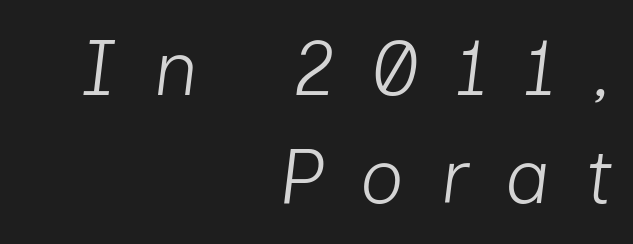
{"italic": "yes", "lean": "right", "slant_degrees": 7, "bold": "no", "weight": "light", "width": "normal", "stroke_contrast": "low", "x_height": "medium", "monospaced": "no", "underline": "no", "align": "right", "line_spacing": "normal", "line_spacing_ratio": 1.4, "letter_spacing": "wide", "letter_spacing_em": 0.47, "glyph_px": 77}
